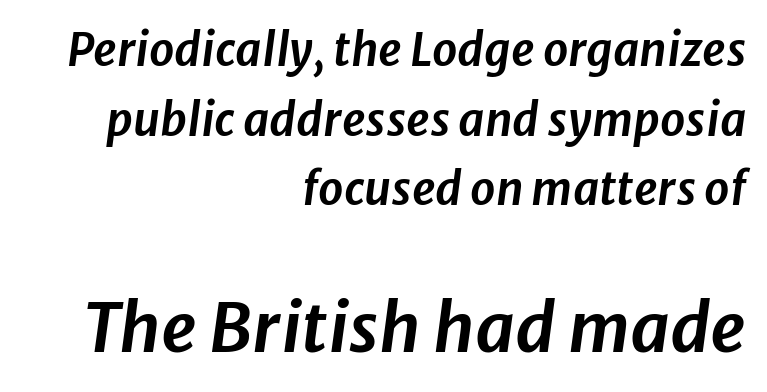
The more generous point size was reserved for the lower chunk. An italicized treatment has been applied to the whole sample. Beneath every word, the page is bare. One-word summary of the alignment: right. Note the varied advance widths — an 'i' is clearly narrower than an 'm'. Caption: standard tracking, unaltered.
